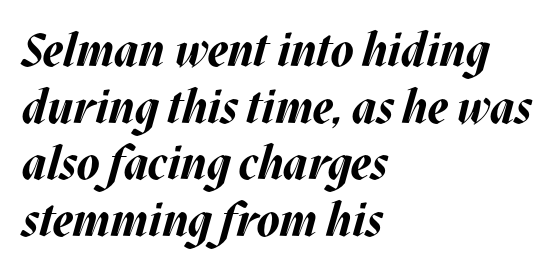
Q: Is the text bold? A: Yes.
Q: Is the text italic (slanted)? A: Yes, it leans right by about 17 degrees.
Q: Is the text underlined? A: No.
Q: How is the paragraph aligned? A: Left-aligned.
Q: Is the spacing between letters normal or unusually wide? A: Normal.
Q: Width (condensed, normal, or wide)? A: Normal.
Q: Stroke contrast? A: Medium.
Q: x-height? A: Large.
Q: Monospaced? A: No.
